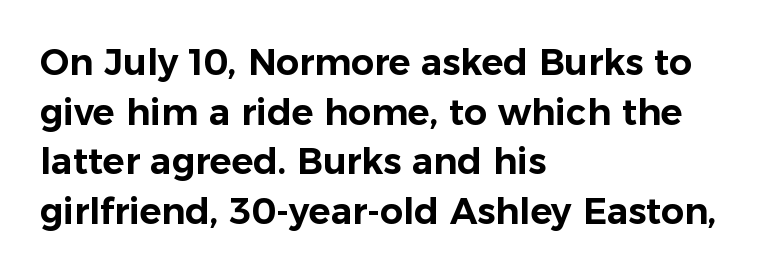
The image shows 36 px sans-serif type, upright; set left-aligned, normal line spacing (1.38x), normal letter spacing, not underlined; low stroke contrast and a medium x-height.
